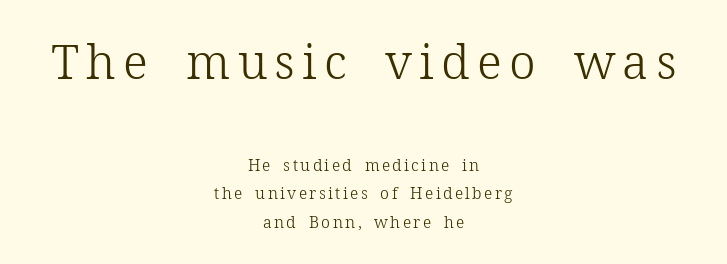
The image shows 48 px light serif type, upright; set centered, line spacing 1.78x, not underlined; the first (top) block is 3.0x larger; low stroke contrast and a medium x-height.
